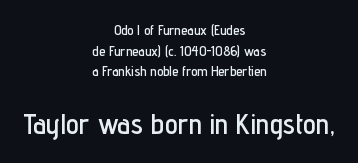
Q: Is the text italic (slanted)? A: No, it is upright.
Q: Is the typeface a serif or a sans-serif typeface? A: Sans-serif.
Q: Is the text underlined? A: No.
Q: How is the paragraph aligned? A: Centered.
Q: Is the spacing between letters normal or unusually wide? A: Normal.
Q: Is the spacing between lines tight, normal or loose? A: Normal.
Q: Which block of text is set in a larger size, the first (top) or the second (bottom)? A: The second (bottom) one.
Q: Width (condensed, normal, or wide)? A: Condensed.
Q: Stroke contrast? A: Low.
Q: x-height? A: Medium.
Q: Monospaced? A: No.
